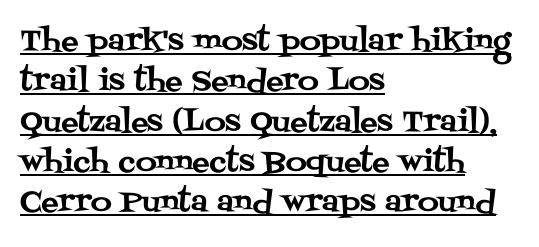
The image shows 29 px serif type, upright; set left-aligned, normal line spacing (1.39x), normal letter spacing, underlined; medium stroke contrast and a large x-height.
